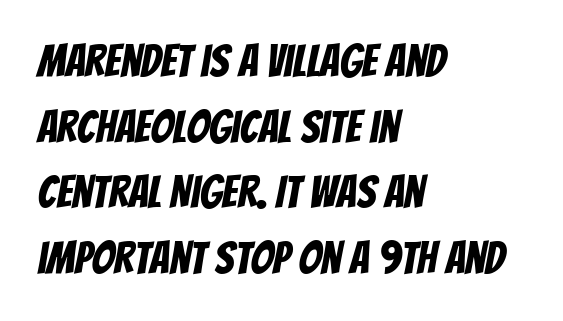
What's the leading like? Ordinary, nothing unusual. A typesetter would call this proportional, since set widths differ per character. All the whitespace from short lines collects on the right. Any mark beneath the type? The region is blank. Serif or sans? Sans — the stroke terminals are bare.
